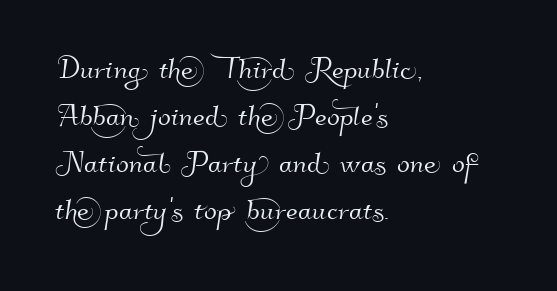
Note the varied advance widths — an 'i' is clearly narrower than an 'm'. What stands out about the letter spacing? Nothing — it is the standard amount. I'd call this a sans setting — the letters go barefoot. The lines in this sample share a left origin and differ only in where they stop.
